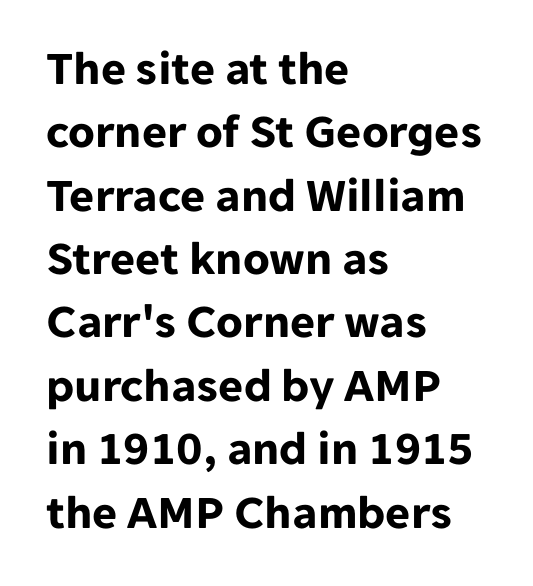
The image shows 48 px bold sans-serif type, upright; set left-aligned, normal line spacing (1.32x), normal letter spacing, not underlined; low stroke contrast and a medium x-height.
